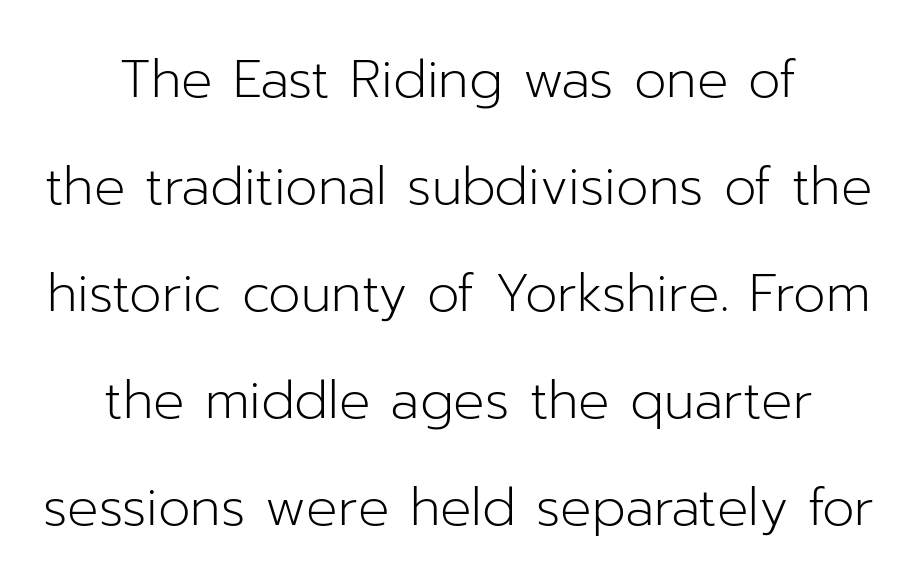
Do the characters align in a grid? No, the font is proportional. The lettering stays uniformly vertical, giving the passage a roman look. The typeface chosen for these lines omits serifs. Stem width sits at or under what a default text font uses. Visually the block forms a symmetrical silhouette, jagged on both flanks.
